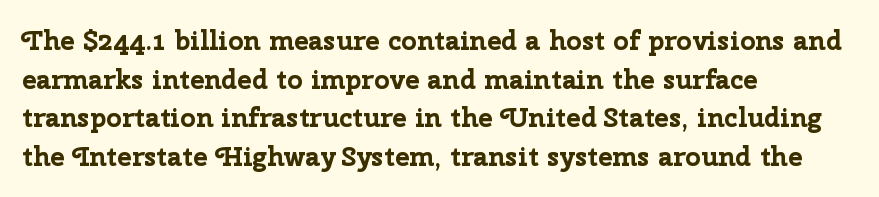
The glyphs are unaccompanied by any horizontal stroke below them. Alignment: flush left. Its strokes are broad and dark, the hallmark of bold type. Designer's note — italics off, roman on.
